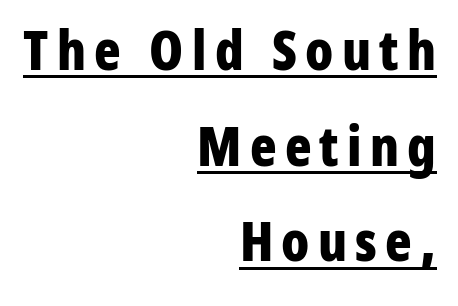
Q: Is the text bold? A: Yes.
Q: Is the text italic (slanted)? A: No, it is upright.
Q: Is the typeface a serif or a sans-serif typeface? A: Sans-serif.
Q: Is the text underlined? A: Yes.
Q: How is the paragraph aligned? A: Right-aligned.
Q: Width (condensed, normal, or wide)? A: Condensed.
Q: Stroke contrast? A: Low.
Q: x-height? A: Medium.
Q: Monospaced? A: No.
